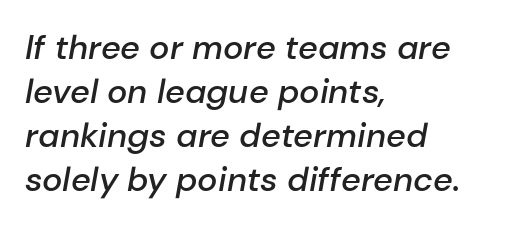
{"italic": "yes", "lean": "right", "slant_degrees": 10, "bold": "semi", "weight": "semibold", "width": "normal", "stroke_contrast": "low", "x_height": "medium", "monospaced": "no", "underline": "no", "align": "left", "line_spacing": "normal", "line_spacing_ratio": 1.29, "letter_spacing": "normal", "letter_spacing_em": 0.0, "glyph_px": 34}
